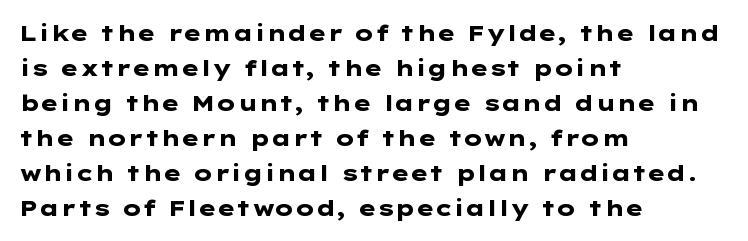
Horizontal bands of white between lines are of average thickness. The rendering keeps characters at their native spacing. Line beginnings align vertically; line endings do not. The font is running at its bold setting. No italicization has been applied; the sample stays upright.
